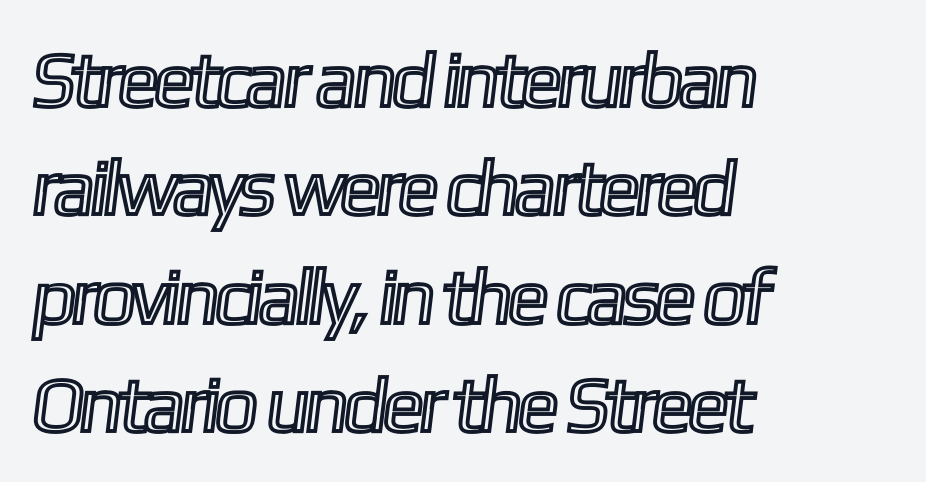
The image shows 78 px condensed type; set left-aligned, normal line spacing (1.39x), normal letter spacing, not underlined; a medium x-height.
